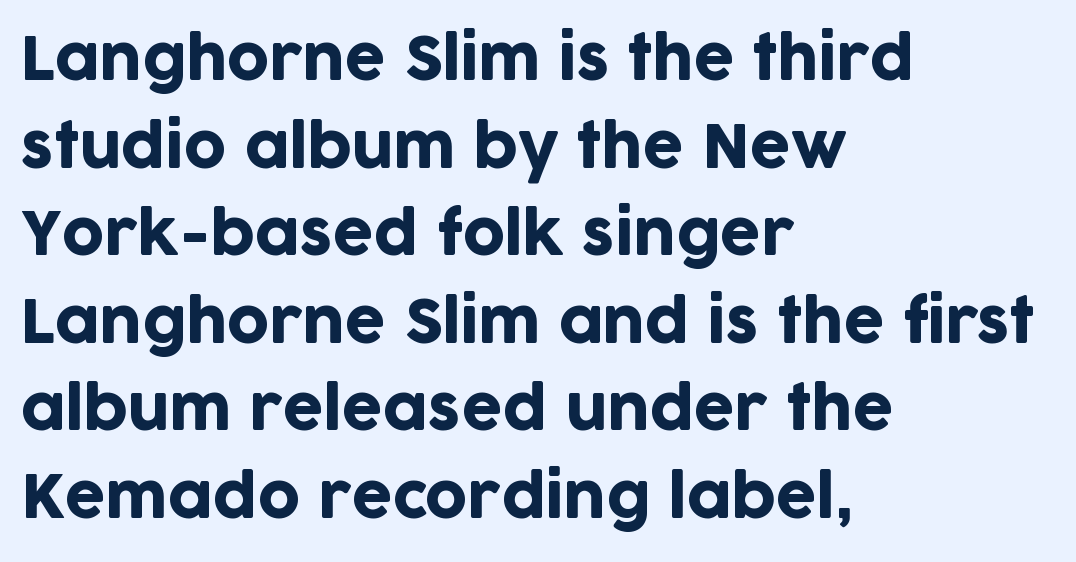
{"serif": "no", "italic": "no", "width": "normal", "stroke_contrast": "low", "x_height": "large", "monospaced": "no", "underline": "no", "align": "left", "line_spacing": "normal", "line_spacing_ratio": 1.51, "letter_spacing": "normal", "letter_spacing_em": 0.0, "glyph_px": 58}
